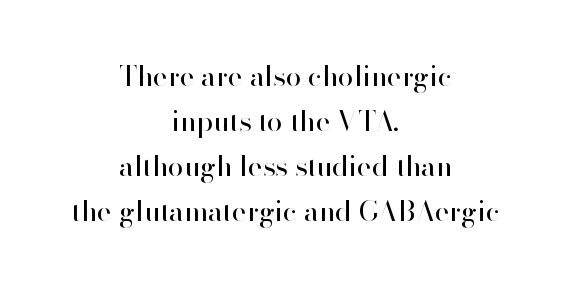
The image shows 28 px regular-weight sans-serif type, upright; set centered, normal line spacing (1.61x), normal letter spacing, not underlined; high stroke contrast and a small x-height.
